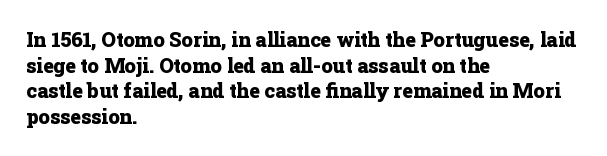
The image shows 20 px bold type, upright; set left-aligned, normal line spacing (1.28x), normal letter spacing, not underlined.
